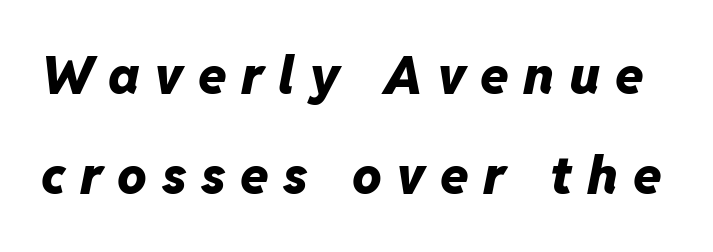
Q: Is the text bold? A: Yes.
Q: Is the text italic (slanted)? A: Yes, it leans right by about 11 degrees.
Q: Is the text underlined? A: No.
Q: Is the spacing between letters normal or unusually wide? A: Unusually wide.
Q: Is the spacing between lines tight, normal or loose? A: Loose.
Q: Width (condensed, normal, or wide)? A: Normal.
Q: Stroke contrast? A: Low.
Q: x-height? A: Medium.
Q: Monospaced? A: No.
